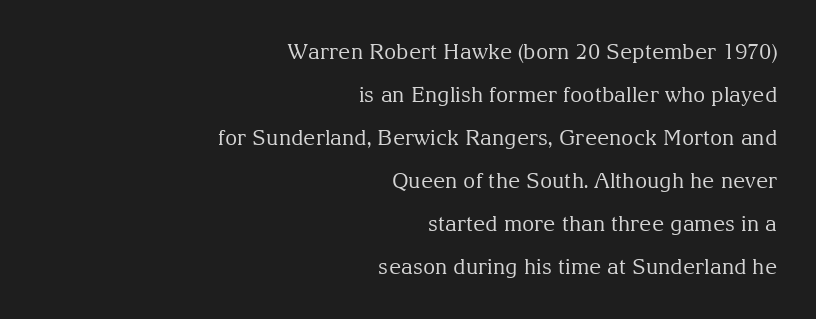
The paragraph has a hard right edge and a soft left edge. The lettering holds an erect, upright posture throughout. The line texture is even and compact thanks to regular tracking. Bold? No — there's no thickening of the strokes.
